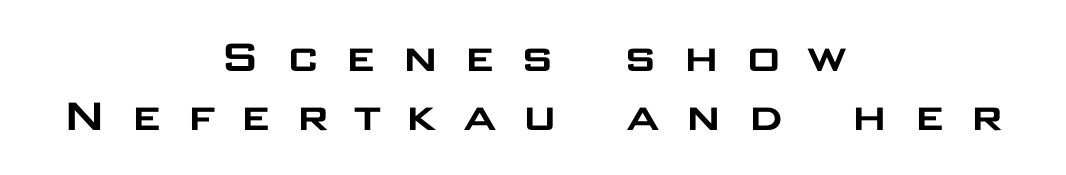
Q: Is the text italic (slanted)? A: No, it is upright.
Q: Is the typeface a serif or a sans-serif typeface? A: Sans-serif.
Q: Is the text underlined? A: No.
Q: How is the paragraph aligned? A: Centered.
Q: Is the spacing between letters normal or unusually wide? A: Unusually wide.
Q: Is the spacing between lines tight, normal or loose? A: Tight.
Q: Width (condensed, normal, or wide)? A: Wide.
Q: Stroke contrast? A: Low.
Q: x-height? A: Large.
Q: Monospaced? A: No.
